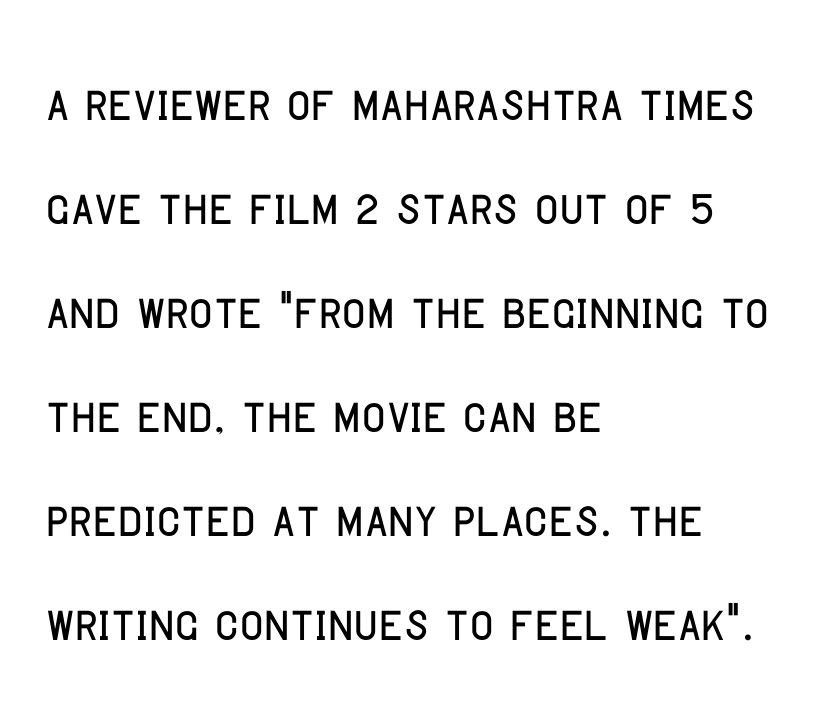
I'd call this a sans setting — the letters go barefoot. Varying glyph widths throughout — classic text-font behaviour. A typesetter would mark this as roman, not italic. Standard letterfit; no display-style spreading of the glyphs. Beneath every word, the page is bare. The passage is arranged the way most books set body copy — flush left.
